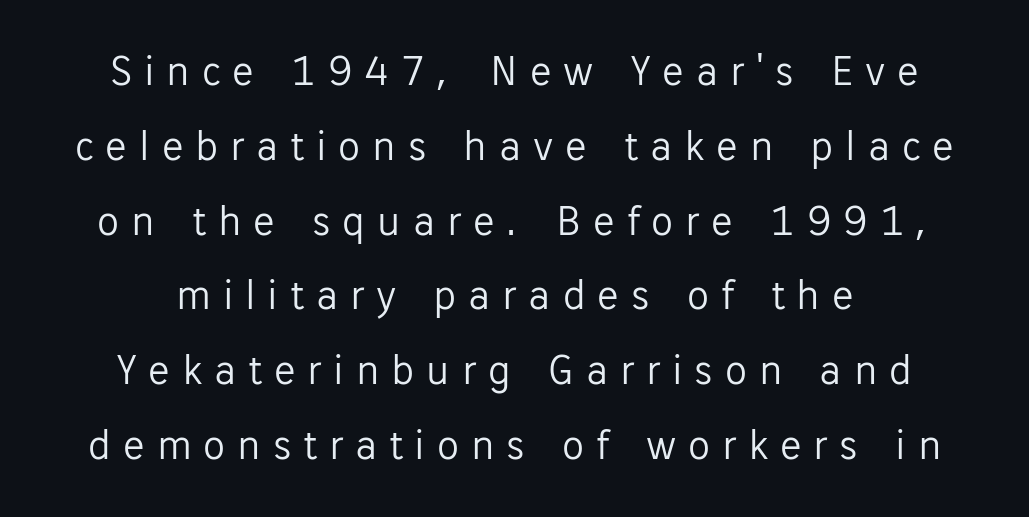
Q: Is the text bold? A: No.
Q: Is the text italic (slanted)? A: No, it is upright.
Q: Is the typeface a serif or a sans-serif typeface? A: Sans-serif.
Q: Is the text underlined? A: No.
Q: How is the paragraph aligned? A: Centered.
Q: Is the spacing between letters normal or unusually wide? A: Unusually wide.
Q: Is the spacing between lines tight, normal or loose? A: Normal.
Q: Width (condensed, normal, or wide)? A: Normal.
Q: Stroke contrast? A: Low.
Q: x-height? A: Medium.
Q: Monospaced? A: No.
